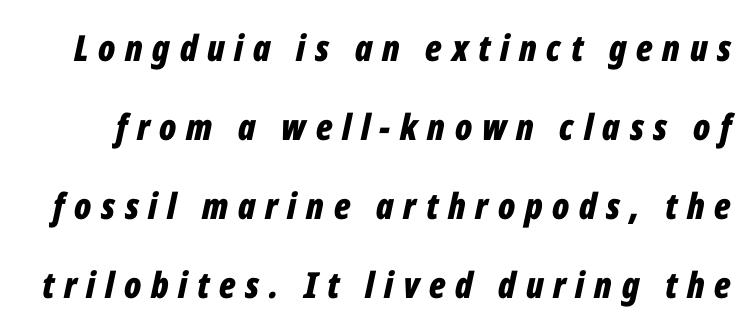
Varying glyph widths throughout — classic text-font behaviour. Notice how thick the strokes are: this is what a full bold looks like. You could only call the tracking loose — the letters float apart. Designer's note — italics engaged. If you measured baseline to baseline, you'd find a long distance. The space beneath each line is pristine and unruled.
